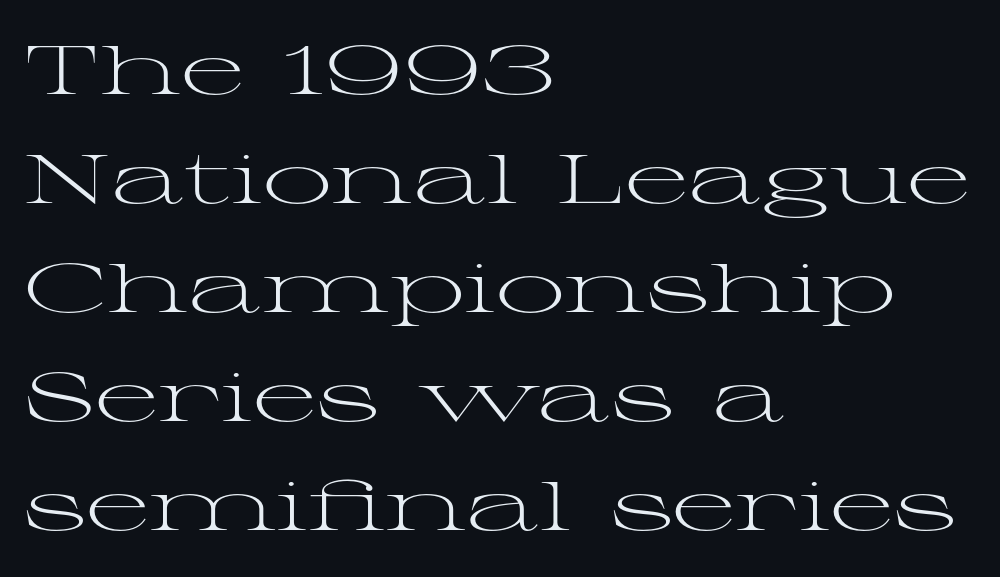
{"serif": "yes", "italic": "no", "bold": "no", "weight": "light", "width": "wide", "stroke_contrast": "medium", "x_height": "medium", "monospaced": "no", "underline": "no", "align": "left", "line_spacing": "normal", "line_spacing_ratio": 1.58, "letter_spacing": "normal", "letter_spacing_em": 0.0, "glyph_px": 69}
